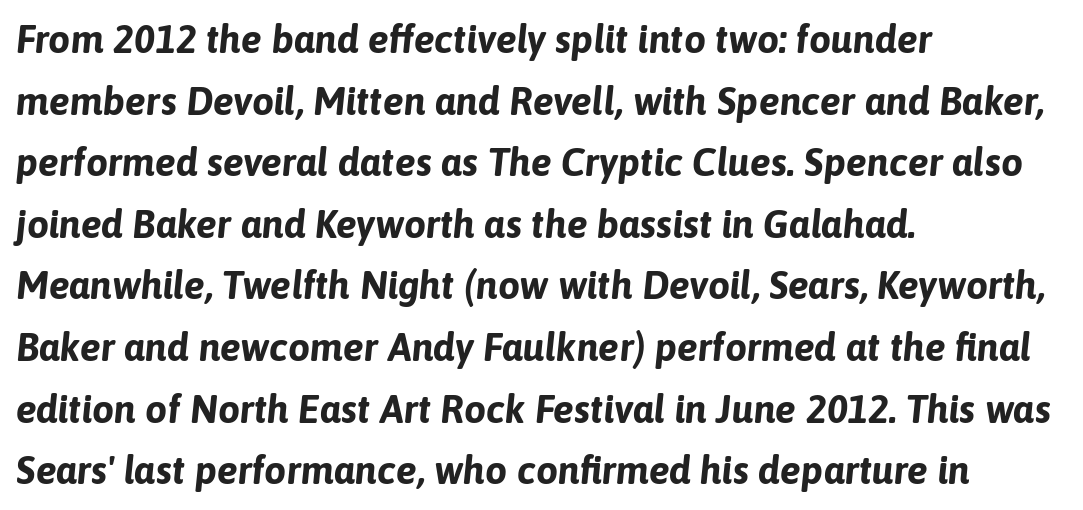
What stands out about the letter spacing? Nothing — it is the standard amount. A student would call this left alignment; a typographer would say flush left, rag right. This is heavy type, rendered in bold. Glance below the letters and you will spot only blank space. Leading matches the norm, producing a regular column.
